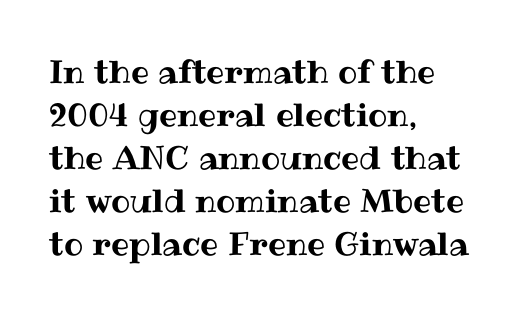
The image shows 32 px text type, upright; set left-aligned, normal line spacing (1.34x), normal letter spacing, not underlined; medium stroke contrast and a medium x-height.
